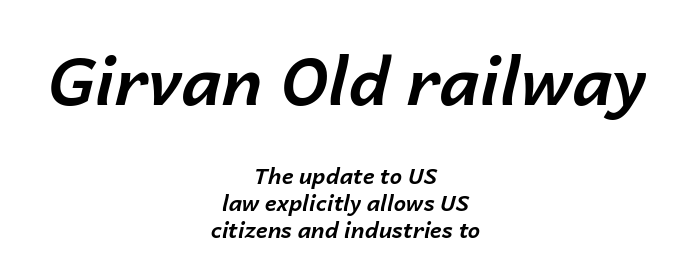
The image shows 66 px bold type, italic (leaning right); set centered, line spacing 1.22x, normal letter spacing, not underlined; the first (top) block is 3.0x larger; low stroke contrast and a medium x-height.
